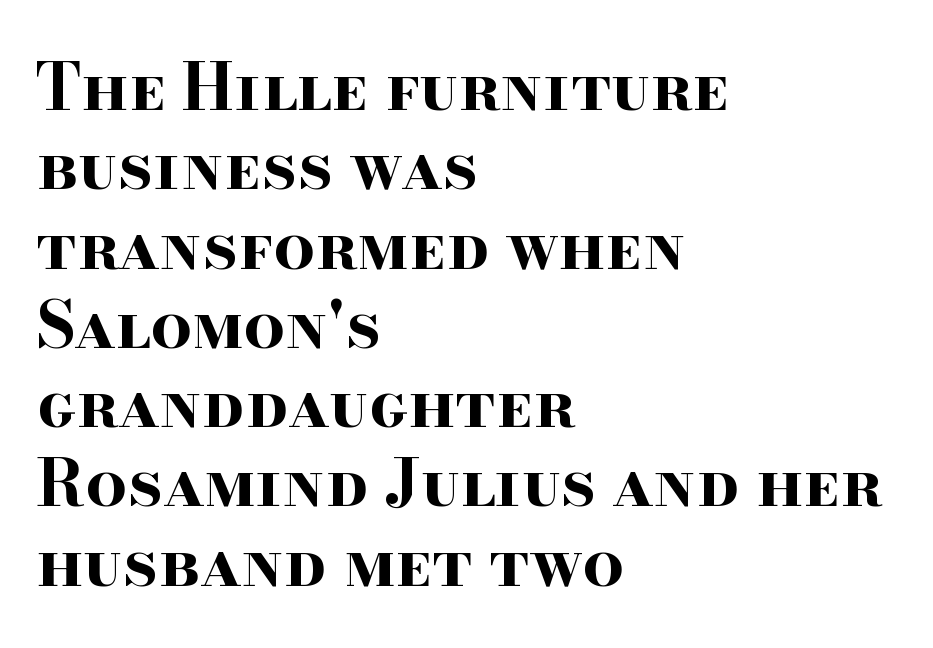
Q: Is the text bold? A: Yes.
Q: Is the text italic (slanted)? A: No, it is upright.
Q: Is the typeface a serif or a sans-serif typeface? A: Serif.
Q: Is the text underlined? A: No.
Q: How is the paragraph aligned? A: Left-aligned.
Q: Is the spacing between letters normal or unusually wide? A: Normal.
Q: Width (condensed, normal, or wide)? A: Wide.
Q: Stroke contrast? A: High.
Q: x-height? A: Small.
Q: Monospaced? A: No.
